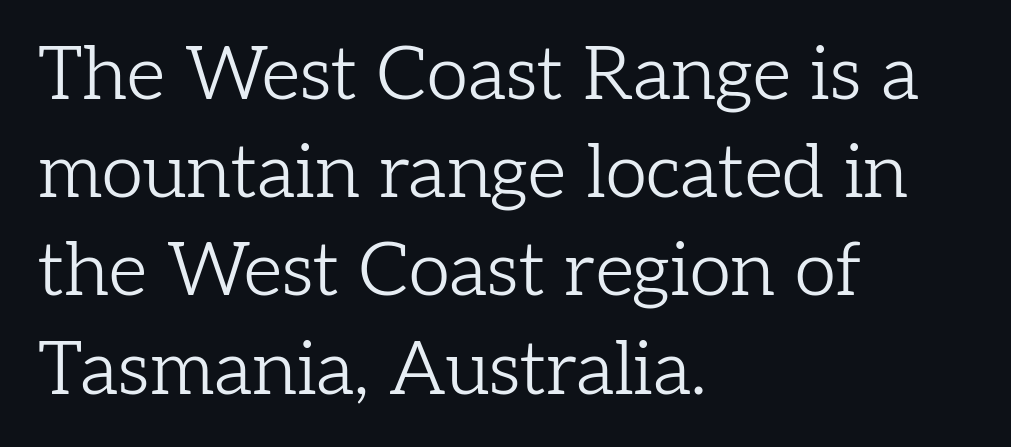
The image shows 75 px light serif type, upright; set left-aligned, normal line spacing (1.31x), normal letter spacing, not underlined; low stroke contrast and a medium x-height.
